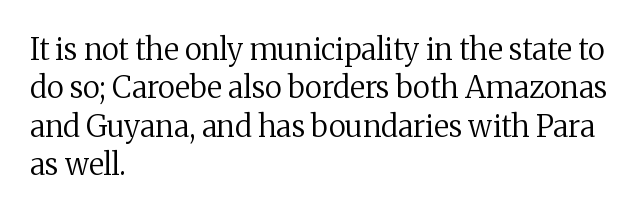
Q: Is the text bold? A: No.
Q: Is the text italic (slanted)? A: No, it is upright.
Q: Is the typeface a serif or a sans-serif typeface? A: Serif.
Q: Is the text underlined? A: No.
Q: How is the paragraph aligned? A: Left-aligned.
Q: Is the spacing between letters normal or unusually wide? A: Normal.
Q: Is the spacing between lines tight, normal or loose? A: Normal.
Q: Width (condensed, normal, or wide)? A: Normal.
Q: Stroke contrast? A: Medium.
Q: x-height? A: Medium.
Q: Monospaced? A: No.
